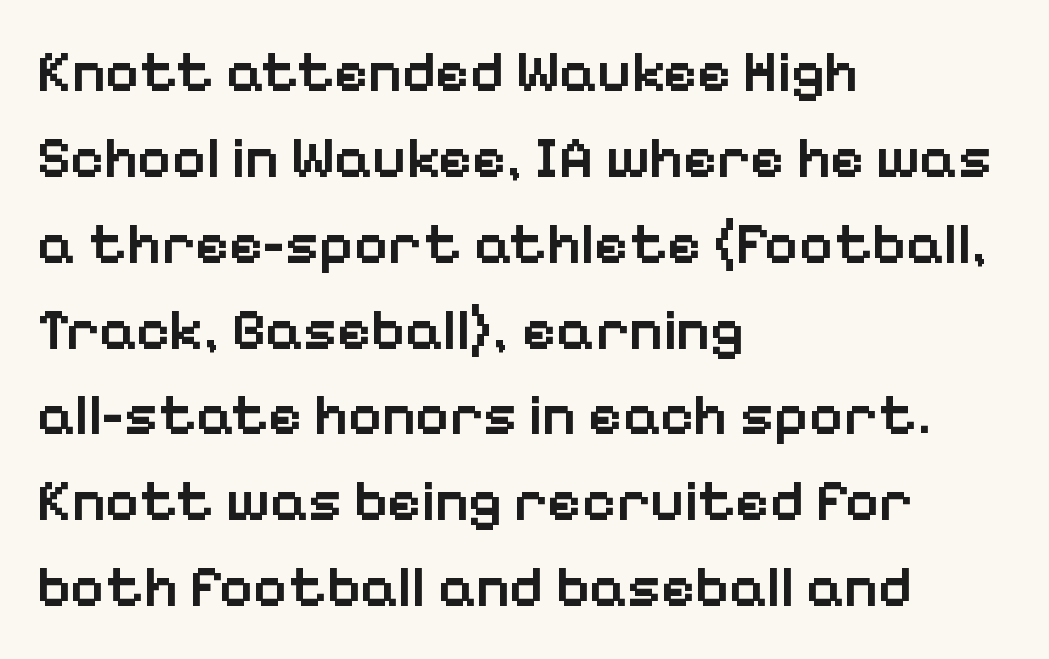
No italicization has been applied; the sample stays upright. Rows of type keep a routine distance in the vertical direction. No extra tracking has been applied to these lines. Typeset ragged right — the left edge is the straight one. These lines are rendered in a variable-pitch font. Anything drawn beneath the words? Only blank space.
